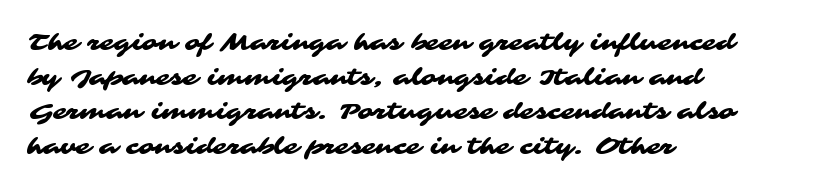
{"underline": "no", "align": "left", "line_spacing": "normal", "line_spacing_ratio": 1.51, "letter_spacing": "normal", "letter_spacing_em": 0.0, "glyph_px": 23}
